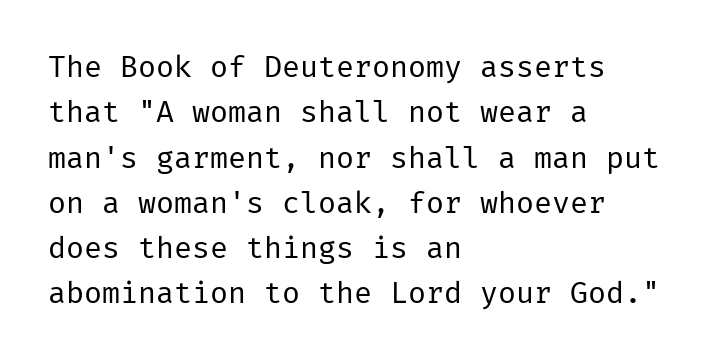
In terms of posture, this sample is upright. Alignment: flush left. The tracking reads as untouched default to a designer's eye. The glyphs in this specimen are sans serif. Rows of type keep a routine distance in the vertical direction. Is this a heavy cut? Hardly; it is regular or lighter.
